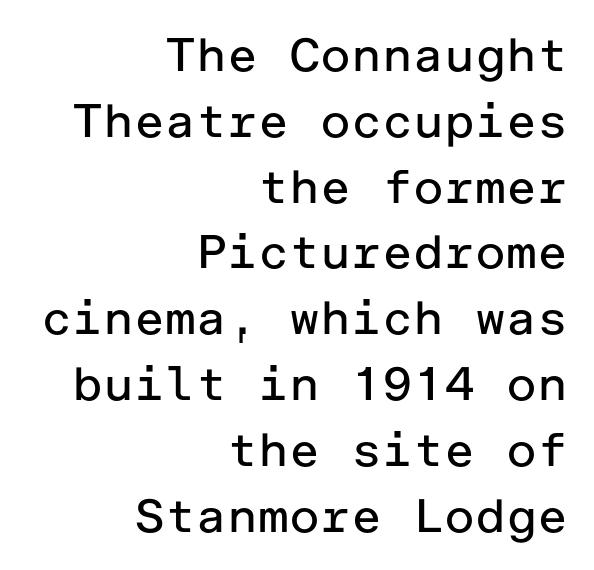
The image shows 47 px regular-weight sans-serif type, upright; set right-aligned, normal line spacing (1.4x), normal letter spacing, not underlined; low stroke contrast and a medium x-height.
